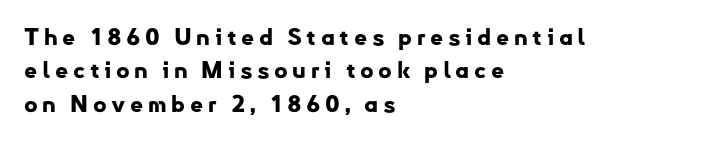
The image shows 23 px bold type, upright; set left-aligned, normal line spacing (1.45x), unusually wide letter spacing (+0.2 em), not underlined.
